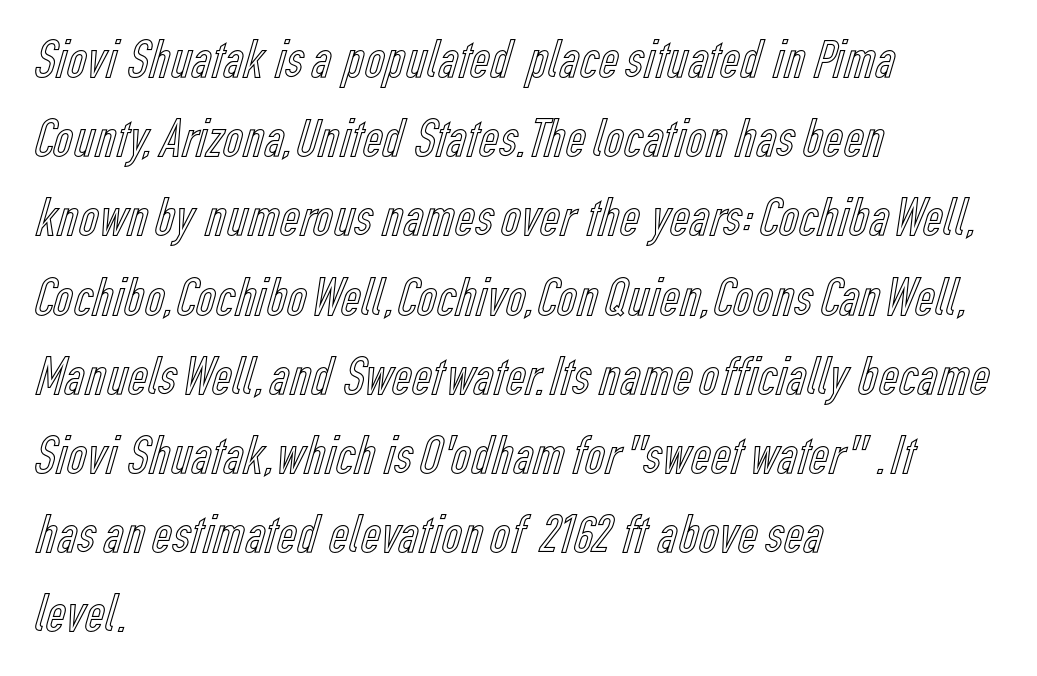
{"width": "condensed", "x_height": "medium", "monospaced": "no", "underline": "no", "align": "left", "line_spacing": "normal", "line_spacing_ratio": 1.44, "letter_spacing": "normal", "letter_spacing_em": 0.0, "glyph_px": 55}
